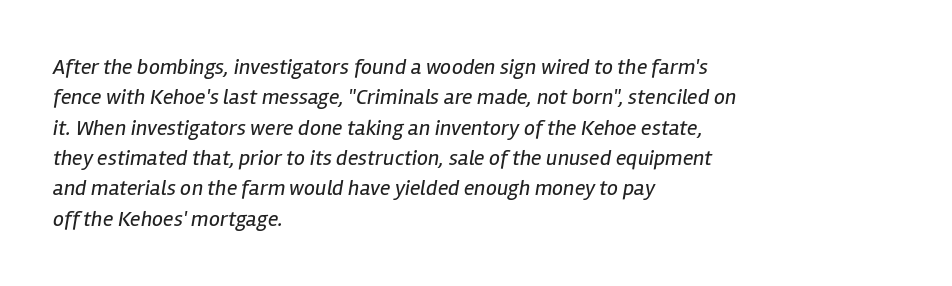
Look at the tracking — it's just the regular setting, nothing added. This reads as an unemphasized weight, regular at the heaviest. This rendering uses left alignment, leaving the right contour irregular. Posture: slanted. Any mark beneath the type? The region is blank. Horizontal bands of white between lines are of average thickness.
